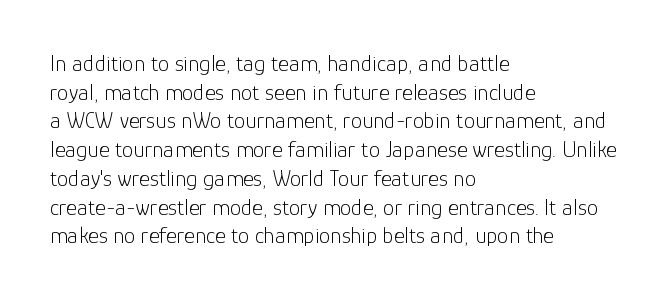
The lines sit at an ordinary, default distance from one another. The text block is weighted toward the left margin, trailing off unevenly rightward. Tracking value appears to be zero — textbook default spacing. Has an underline been added? It has not. Stroke mass is kept to a normal reading level or below.
